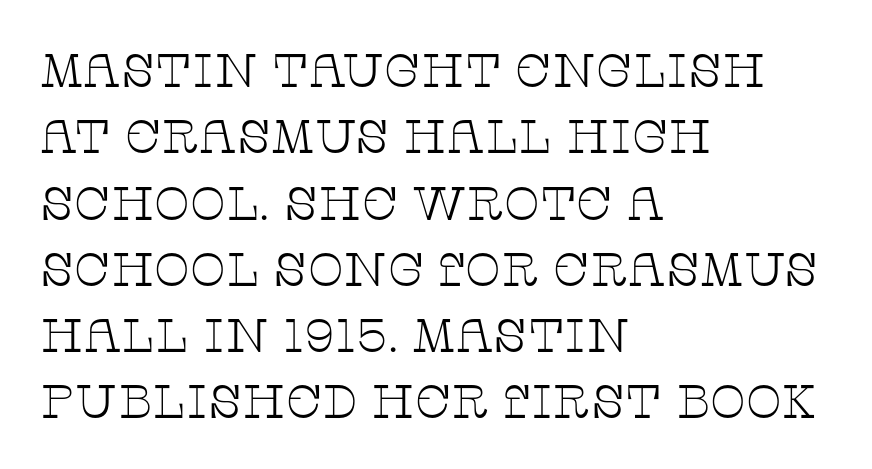
The image shows 47 px thin, wide serif type, upright; set left-aligned, normal line spacing (1.41x), normal letter spacing, not underlined; low stroke contrast and a large x-height.
